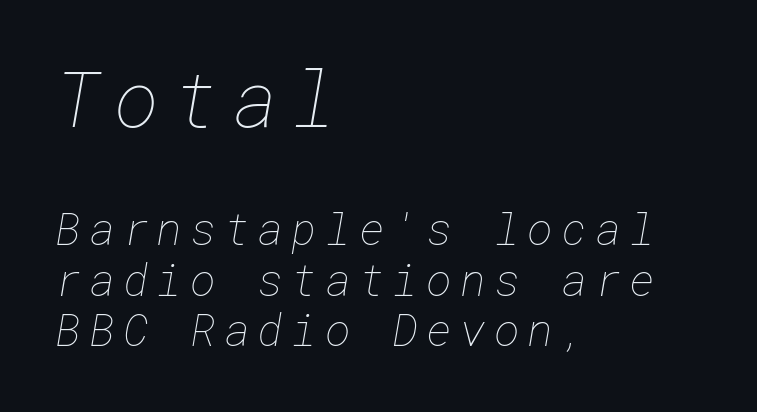
The image shows 77 px thin type; set left-aligned, tight line spacing (1.14x), not underlined; the first (top) block is 1.75x larger; low stroke contrast and a medium x-height.
